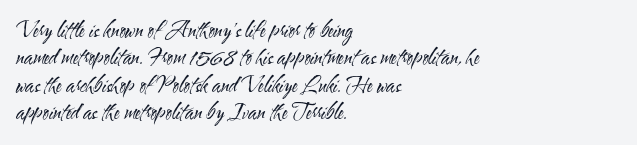
{"bold": "no", "underline": "no", "align": "left", "line_spacing": "normal", "line_spacing_ratio": 1.3, "letter_spacing": "normal", "letter_spacing_em": 0.0, "glyph_px": 21}
